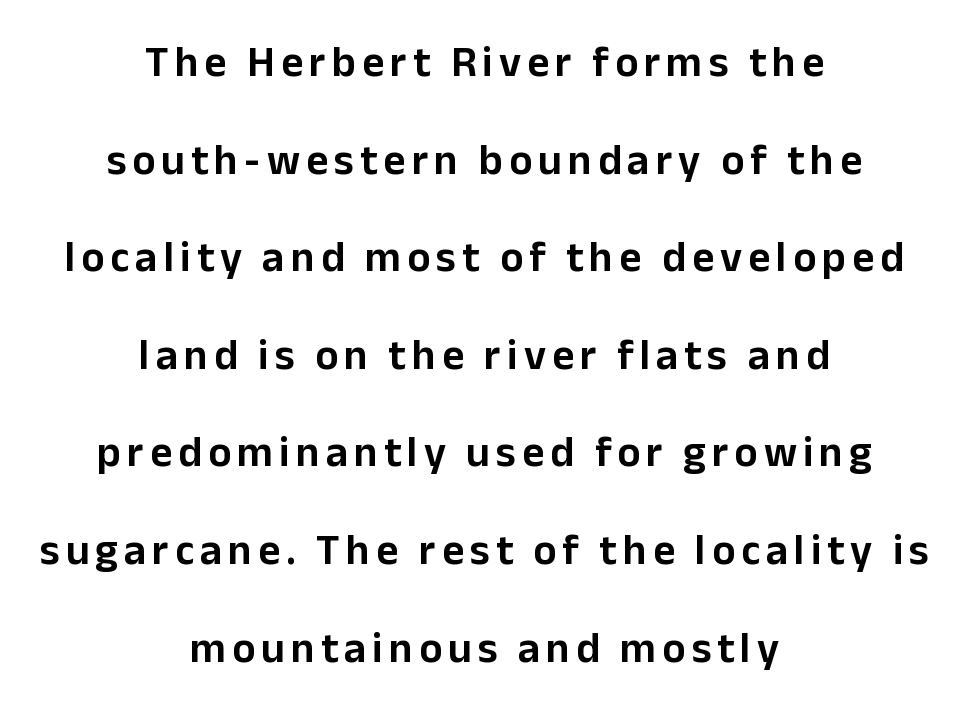
The image shows 43 px sans-serif type, upright; set centered, loose line spacing (2.27x), not underlined; low stroke contrast and a medium x-height.
